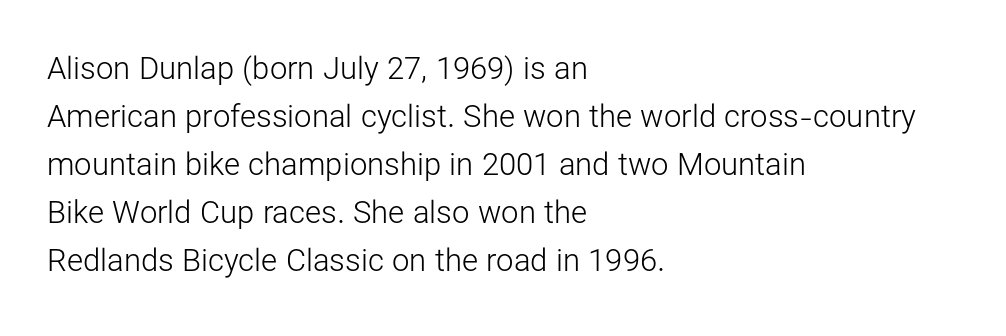
The image shows 31 px light sans-serif type, upright; set left-aligned, normal line spacing (1.55x), normal letter spacing, not underlined; low stroke contrast and a medium x-height.
